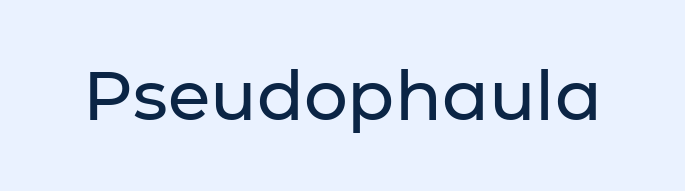
The image shows 69 px sans-serif type, upright; set normal letter spacing, not underlined; low stroke contrast and a medium x-height.
